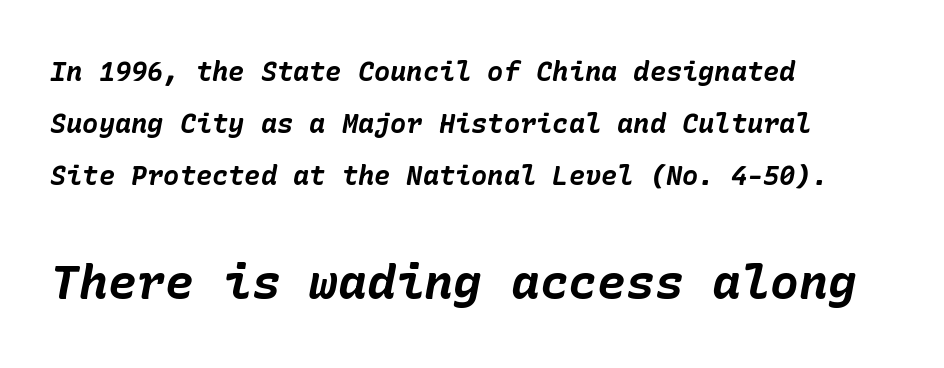
The image shows 48 px bold type, italic (leaning right); set left-aligned, loose line spacing (1.92x), normal letter spacing, not underlined; the second (bottom) block is 1.78x larger; low stroke contrast and a medium x-height.
